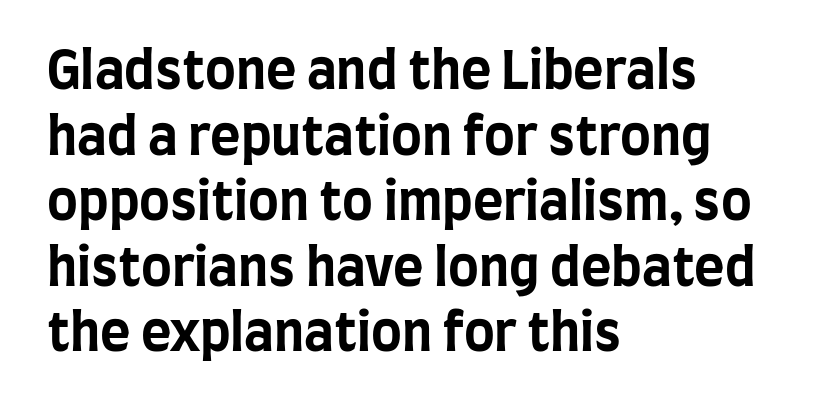
The image shows 52 px bold, condensed sans-serif type, upright; set left-aligned, normal line spacing (1.26x), normal letter spacing, not underlined; low stroke contrast and a large x-height.
